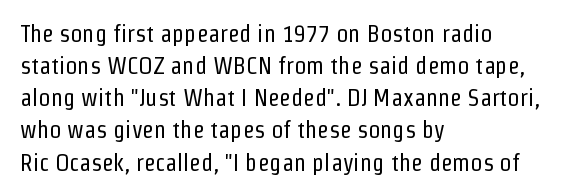
{"italic": "no", "bold": "no", "underline": "no", "align": "left", "line_spacing": "normal", "line_spacing_ratio": 1.34, "letter_spacing": "normal", "letter_spacing_em": 0.0, "glyph_px": 24}
